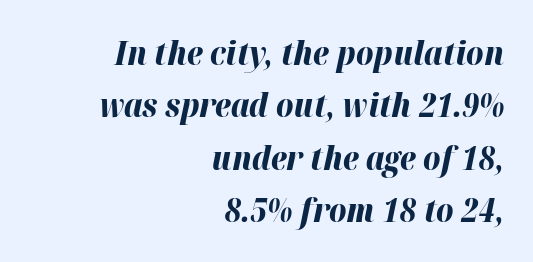
The image shows 33 px bold type, italic (leaning right); set right-aligned, normal line spacing (1.59x), normal letter spacing, not underlined; high stroke contrast and a medium x-height.
